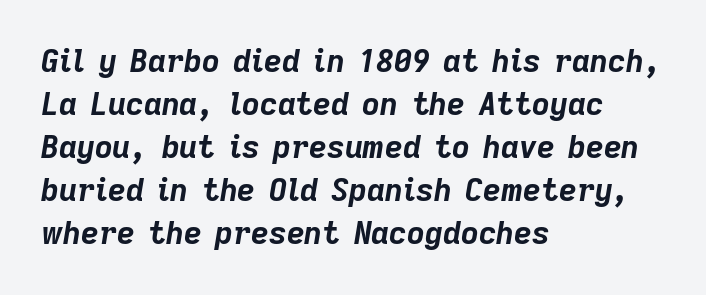
The image shows 31 px bold type, italic (leaning right); set left-aligned, normal line spacing (1.39x), normal letter spacing, not underlined; low stroke contrast and a medium x-height.
